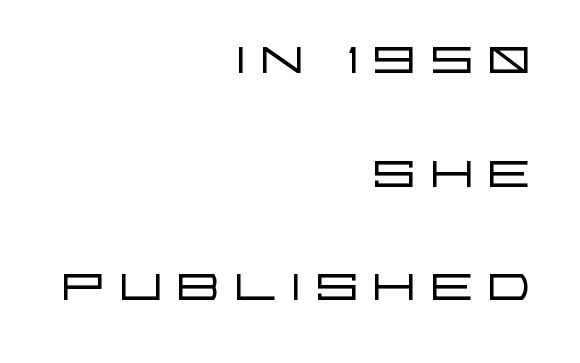
Italic? Not at all — the glyphs are vertical. The face used here is proportionally spaced, like ordinary book or web type. Each row of text sits above clean, open space. The face used here is a sans, in the tradition of grotesques and geometrics. Honestly, the row spacing looks completely unremarkable.
